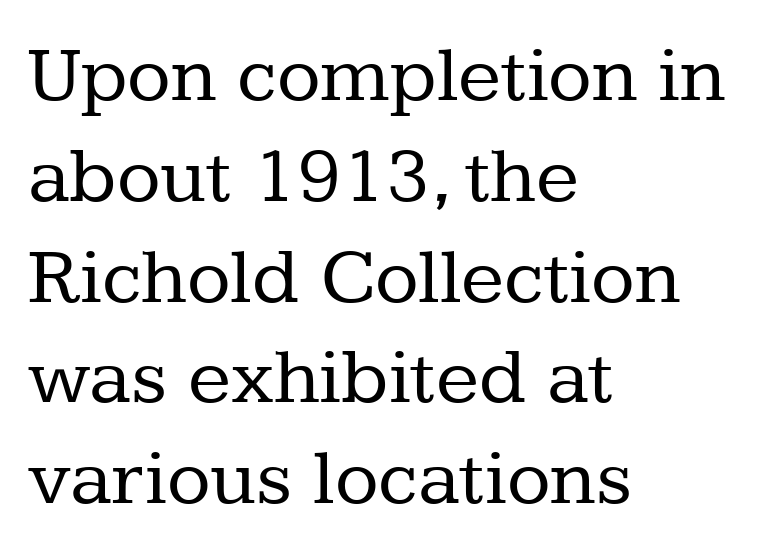
The image shows 80 px regular-weight serif type, upright; set left-aligned, normal line spacing (1.26x), normal letter spacing, not underlined; low stroke contrast and a medium x-height.
